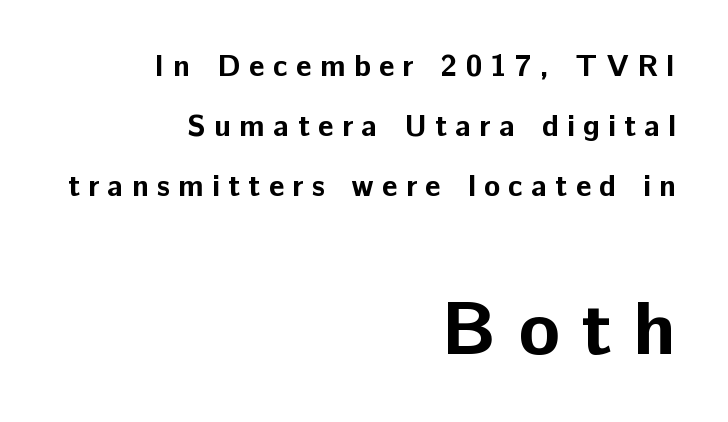
{"serif": "no", "italic": "no", "bold": "yes", "weight": "bold", "width": "normal", "stroke_contrast": "low", "x_height": "medium", "monospaced": "no", "underline": "no", "align": "right", "line_spacing": "loose", "line_spacing_ratio": 2.0, "letter_spacing": "wide", "letter_spacing_em": 0.28, "larger_block": "second", "size_ratio": 2.53, "glyph_px": 76}
